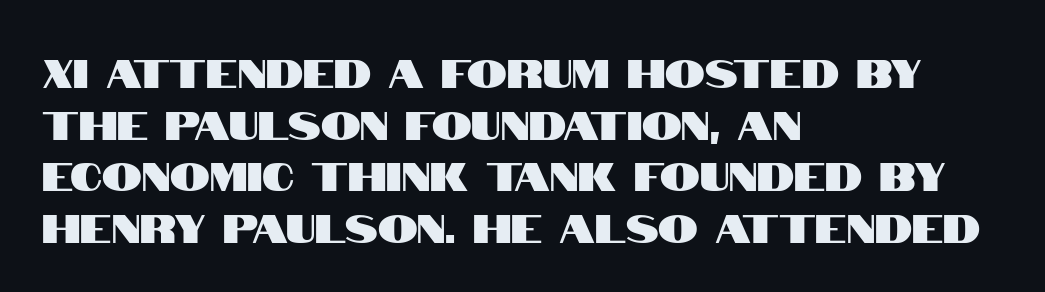
{"serif": "no", "italic": "no", "width": "condensed", "stroke_contrast": "high", "x_height": "large", "monospaced": "no", "underline": "no", "align": "left", "line_spacing": "normal", "line_spacing_ratio": 1.29, "letter_spacing": "normal", "letter_spacing_em": 0.0, "glyph_px": 40}
